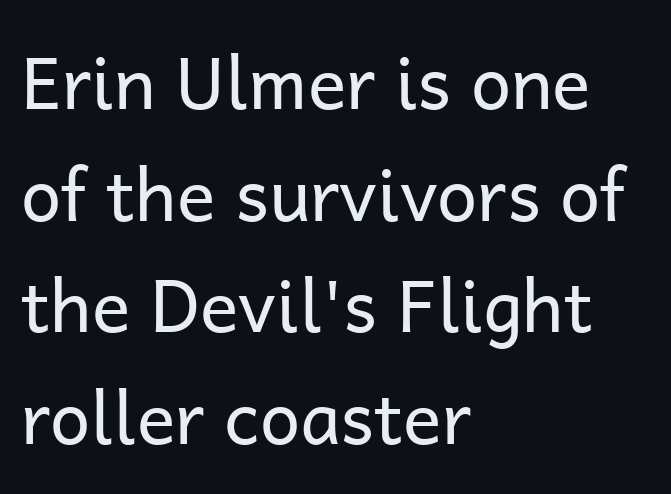
Q: Is the text bold? A: No.
Q: Is the text italic (slanted)? A: No, it is upright.
Q: Is the typeface a serif or a sans-serif typeface? A: Sans-serif.
Q: Is the text underlined? A: No.
Q: How is the paragraph aligned? A: Left-aligned.
Q: Is the spacing between letters normal or unusually wide? A: Normal.
Q: Is the spacing between lines tight, normal or loose? A: Normal.
Q: Width (condensed, normal, or wide)? A: Normal.
Q: Stroke contrast? A: Low.
Q: x-height? A: Medium.
Q: Monospaced? A: No.
